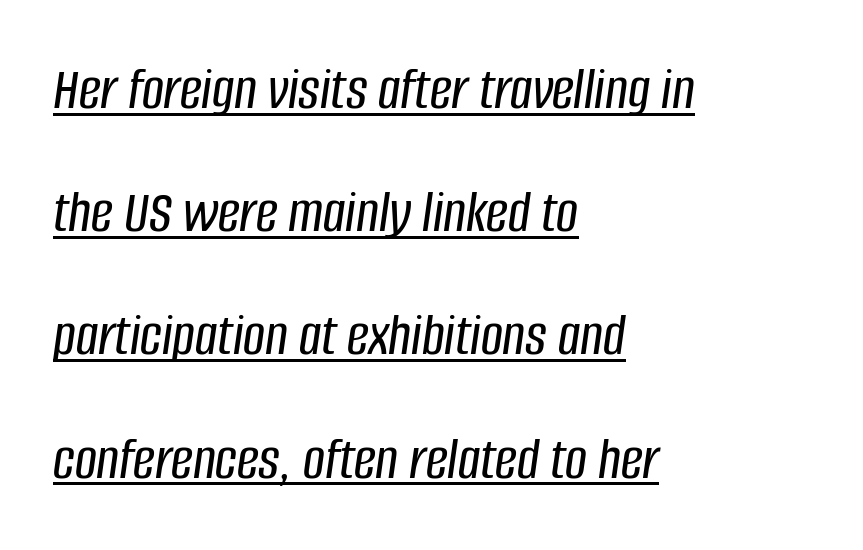
The image shows 61 px condensed type, italic (leaning right); set left-aligned, loose line spacing (2.02x), normal letter spacing, underlined; low stroke contrast and a large x-height.
